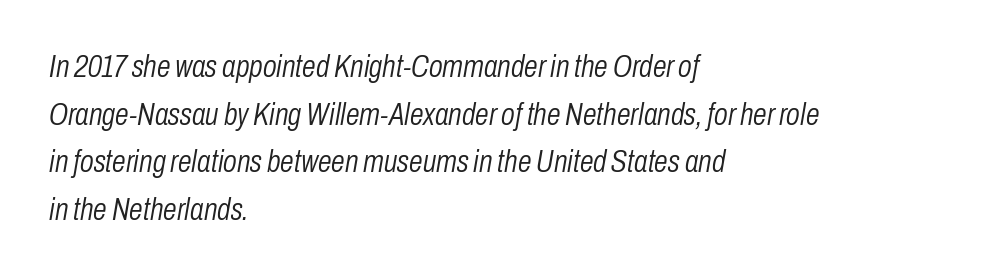
Q: Is the text bold? A: No.
Q: Is the text italic (slanted)? A: Yes, it leans right by about 10 degrees.
Q: Is the text underlined? A: No.
Q: How is the paragraph aligned? A: Left-aligned.
Q: Is the spacing between letters normal or unusually wide? A: Normal.
Q: Is the spacing between lines tight, normal or loose? A: Normal.
Q: Width (condensed, normal, or wide)? A: Condensed.
Q: Stroke contrast? A: Low.
Q: x-height? A: Medium.
Q: Monospaced? A: No.
